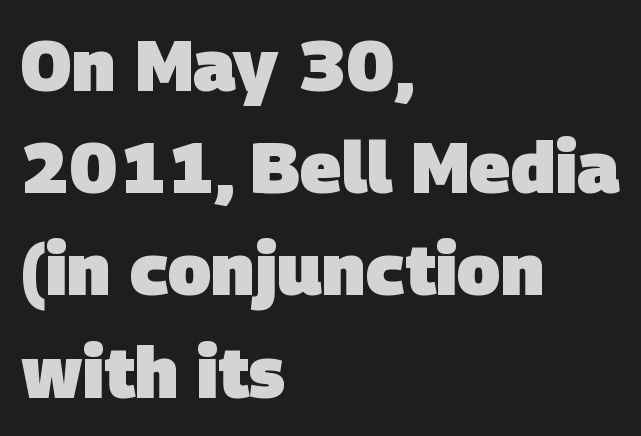
A normal amount of white space separates one row of letters from the next. Nope, no serifs anywhere on these letters. You could not count columns in this text — the font is proportionally spaced. The characters look thick and weighty, a clear bold.
